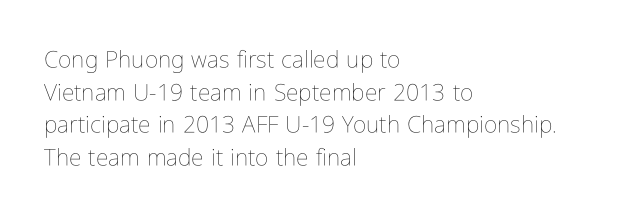
Q: Is the text bold? A: No.
Q: Is the text italic (slanted)? A: No, it is upright.
Q: Is the text underlined? A: No.
Q: How is the paragraph aligned? A: Left-aligned.
Q: Is the spacing between letters normal or unusually wide? A: Normal.
Q: Is the spacing between lines tight, normal or loose? A: Normal.
